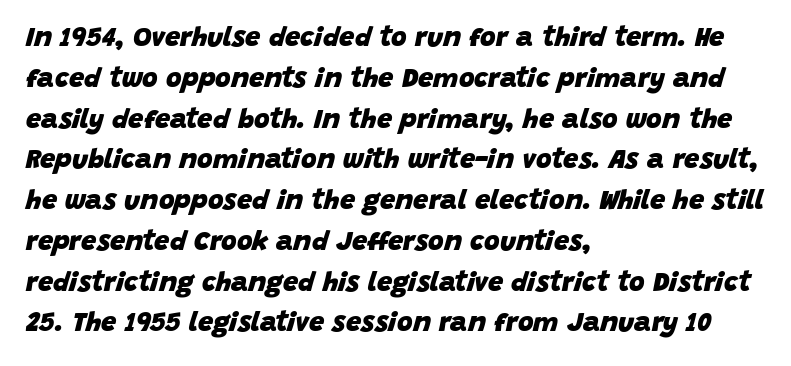
Q: Is the text bold? A: Yes.
Q: Is the text italic (slanted)? A: Yes, it leans right by about 15 degrees.
Q: Is the text underlined? A: No.
Q: How is the paragraph aligned? A: Left-aligned.
Q: Is the spacing between letters normal or unusually wide? A: Normal.
Q: Is the spacing between lines tight, normal or loose? A: Normal.
